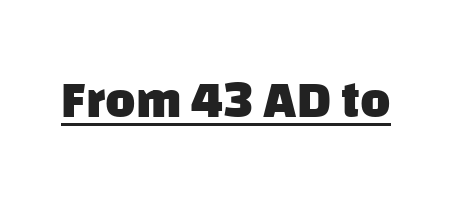
Q: Is the text bold? A: Yes.
Q: Is the typeface a serif or a sans-serif typeface? A: Sans-serif.
Q: Is the text underlined? A: Yes.
Q: Is the spacing between letters normal or unusually wide? A: Normal.
Q: Width (condensed, normal, or wide)? A: Normal.
Q: Stroke contrast? A: Low.
Q: x-height? A: Large.
Q: Monospaced? A: No.
